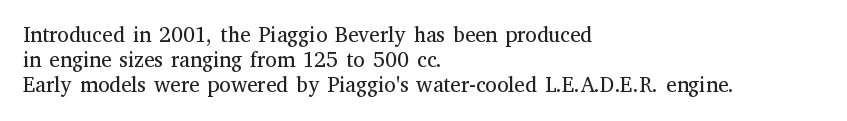
The letterforms sit shoulder to shoulder at normal distance. Typeset ragged right — the left edge is the straight one. The lettering holds an erect, upright posture throughout. Vertical stems look standard width or narrower in stroke. Beneath every word, the page is bare.
